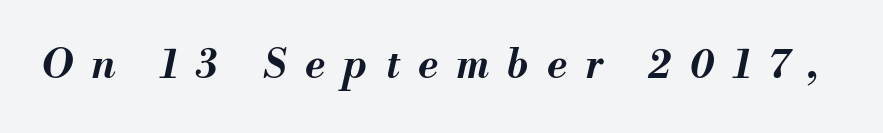
Q: Is the text bold? A: Yes.
Q: Is the text italic (slanted)? A: Yes, it leans right by about 13 degrees.
Q: Is the text underlined? A: No.
Q: Is the spacing between letters normal or unusually wide? A: Unusually wide.
Q: Width (condensed, normal, or wide)? A: Normal.
Q: Stroke contrast? A: Medium.
Q: x-height? A: Small.
Q: Monospaced? A: No.
